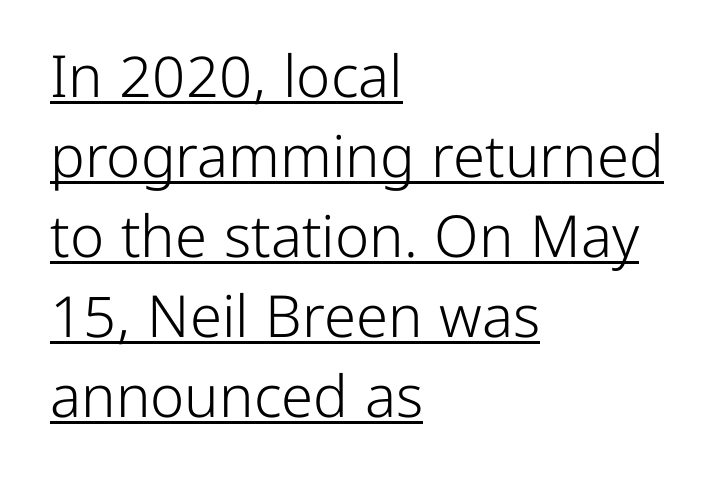
The image shows 58 px light sans-serif type, upright; set left-aligned, normal line spacing (1.38x), normal letter spacing, underlined; low stroke contrast and a medium x-height.
